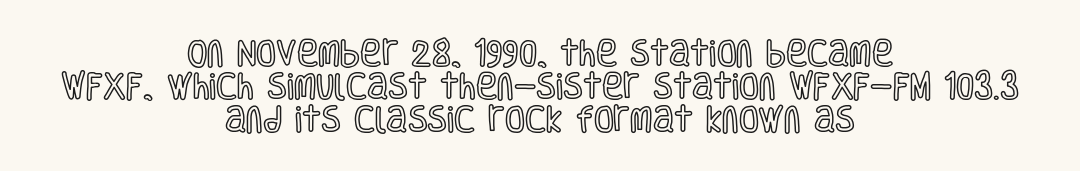
{"italic": "no", "width": "condensed", "x_height": "large", "monospaced": "no", "underline": "no", "align": "center", "line_spacing": "tight", "line_spacing_ratio": 1.14, "letter_spacing": "normal", "letter_spacing_em": 0.0, "glyph_px": 29}
